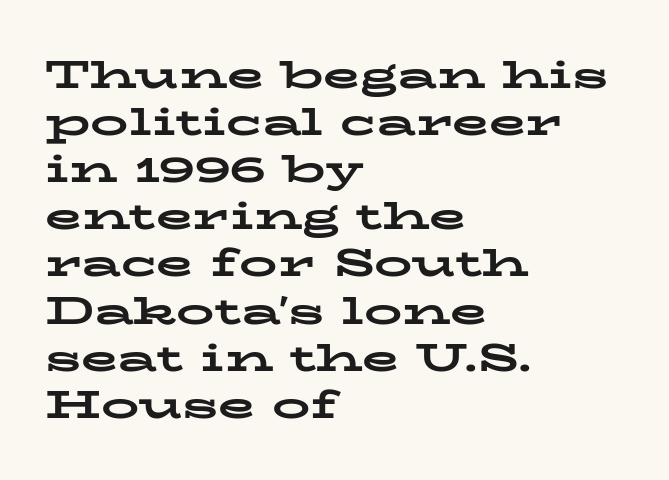
Unlike a clean sans, this face finishes its strokes with serifs. Varying glyph widths throughout — classic text-font behaviour. Letter spacing: default. A dark, heavy texture on the line: the type is bold. Letters rest on an invisible, unmarked baseline.
